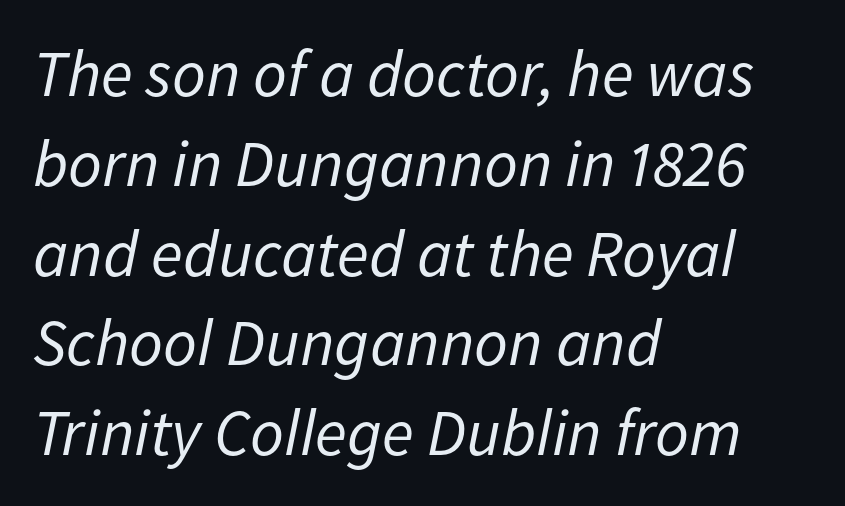
Varying glyph widths throughout — classic text-font behaviour. A light-to-regular cut is what we see here. Letters rest on an invisible, unmarked baseline. Does the copy run flush right? No — it runs flush left. An italicized treatment has been applied to the whole sample.
